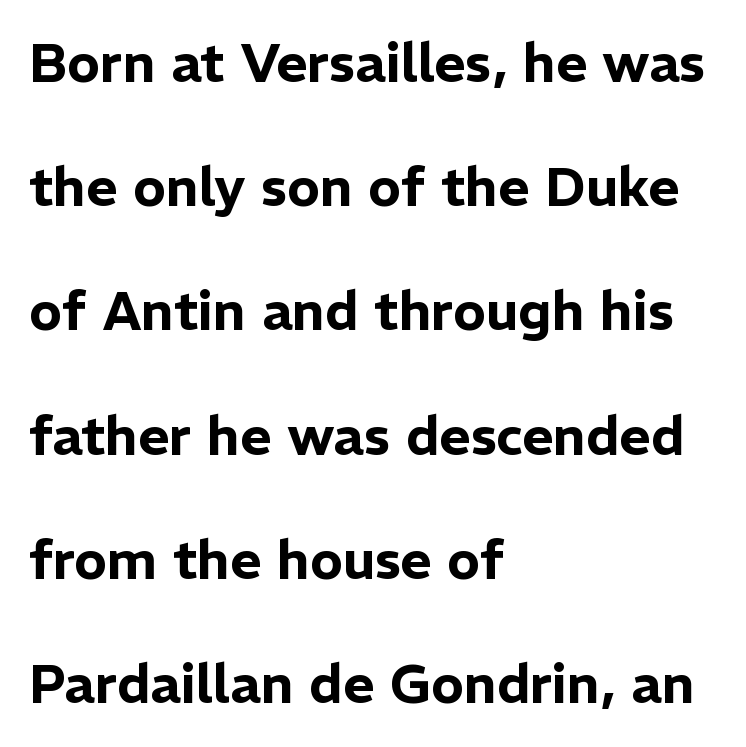
The image shows 54 px sans-serif type, upright; set left-aligned, loose line spacing (2.3x), normal letter spacing, not underlined; low stroke contrast and a medium x-height.
